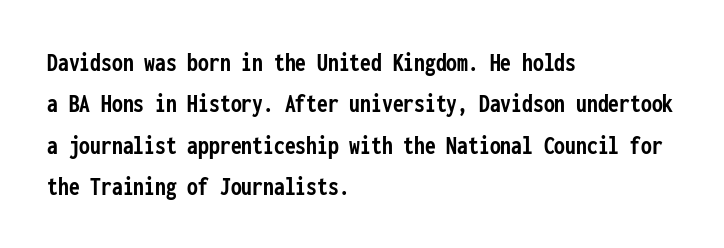
This block has exactly the height ordinary leading produces. The letterforms sit shoulder to shoulder at normal distance. On the weight axis this lands at bold, roughly 700. Line beginnings align vertically; line endings do not. A roman cut, with each character standing at attention.
